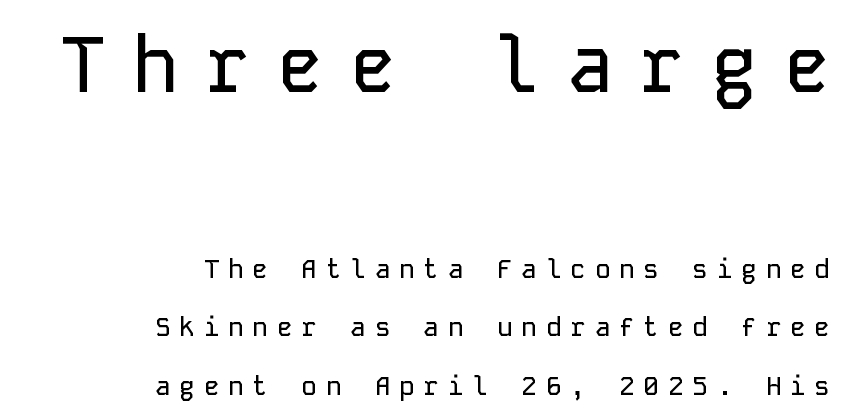
Q: Is the text italic (slanted)? A: No, it is upright.
Q: Is the typeface a serif or a sans-serif typeface? A: Sans-serif.
Q: Is the text underlined? A: No.
Q: How is the paragraph aligned? A: Right-aligned.
Q: Is the spacing between letters normal or unusually wide? A: Unusually wide.
Q: Is the spacing between lines tight, normal or loose? A: Loose.
Q: Which block of text is set in a larger size, the first (top) or the second (bottom)? A: The first (top) one.
Q: Width (condensed, normal, or wide)? A: Normal.
Q: Stroke contrast? A: Low.
Q: x-height? A: Medium.
Q: Monospaced? A: Yes.
